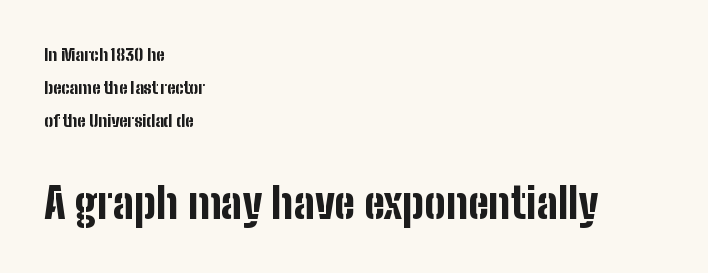
{"serif": "no", "italic": "no", "bold": "yes", "weight": "bold", "width": "condensed", "stroke_contrast": "low", "x_height": "medium", "monospaced": "no", "underline": "no", "align": "left", "line_spacing": "loose", "line_spacing_ratio": 1.95, "letter_spacing": "normal", "letter_spacing_em": 0.0, "larger_block": "second", "size_ratio": 2.47, "glyph_px": 42}
